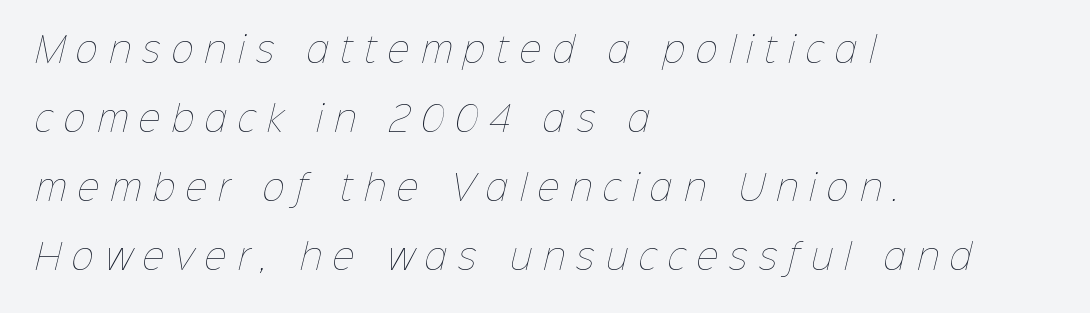
The image shows 34 px thin type; set left-aligned, loose line spacing (2.03x), unusually wide letter spacing (+0.33 em), not underlined; low stroke contrast and a medium x-height.
